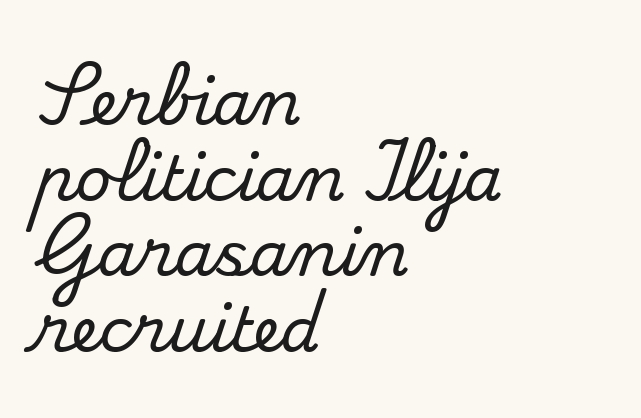
Q: Is the text italic (slanted)? A: Yes.
Q: Is the text underlined? A: No.
Q: How is the paragraph aligned? A: Left-aligned.
Q: Is the spacing between letters normal or unusually wide? A: Normal.
Q: Width (condensed, normal, or wide)? A: Normal.
Q: Stroke contrast? A: Medium.
Q: x-height? A: Small.
Q: Monospaced? A: No.
